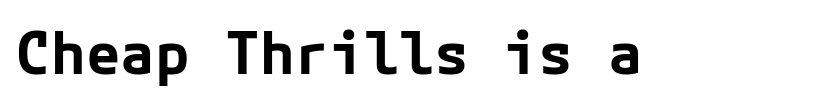
These lines were composed using upright roman letters. These words are printed bold, with thick strokes throughout. No extra tracking has been applied to these lines. The area under the type is left untouched. I'd call this a sans setting — the letters go barefoot.
